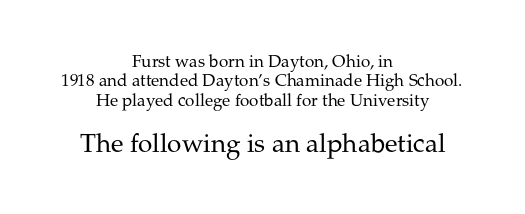
Q: Is the text bold? A: No.
Q: Is the text italic (slanted)? A: No, it is upright.
Q: Is the text underlined? A: No.
Q: How is the paragraph aligned? A: Centered.
Q: Is the spacing between letters normal or unusually wide? A: Normal.
Q: Is the spacing between lines tight, normal or loose? A: Tight.
Q: Which block of text is set in a larger size, the first (top) or the second (bottom)? A: The second (bottom) one.
